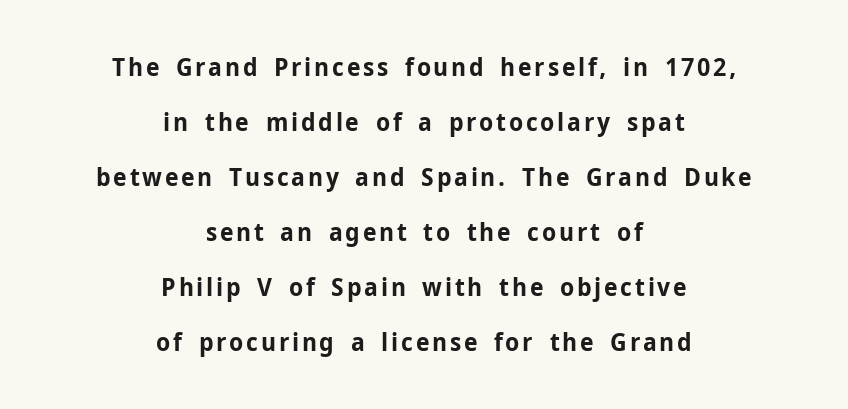
The image shows 25 px bold type, upright; set centered, loose line spacing (2.2x), not underlined.
